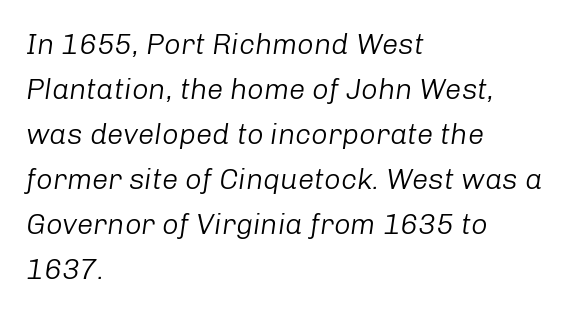
Q: Is the text bold? A: No.
Q: Is the text italic (slanted)? A: Yes, it leans right by about 8 degrees.
Q: Is the text underlined? A: No.
Q: How is the paragraph aligned? A: Left-aligned.
Q: Is the spacing between letters normal or unusually wide? A: Normal.
Q: Is the spacing between lines tight, normal or loose? A: Normal.
Q: Width (condensed, normal, or wide)? A: Normal.
Q: Stroke contrast? A: Low.
Q: x-height? A: Medium.
Q: Monospaced? A: No.
